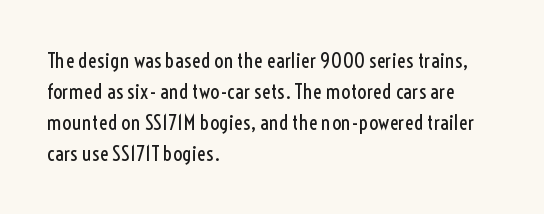
The image shows 21 px text type, upright; set left-aligned, normal line spacing (1.47x), normal letter spacing, not underlined.
